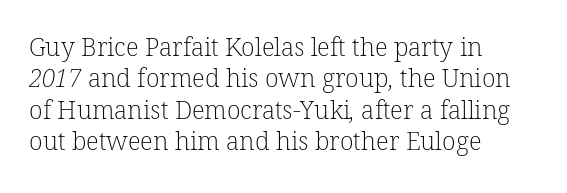
{"bold": "no", "underline": "no", "align": "left", "line_spacing": "normal", "line_spacing_ratio": 1.26, "letter_spacing": "normal", "letter_spacing_em": 0.0, "glyph_px": 25}
